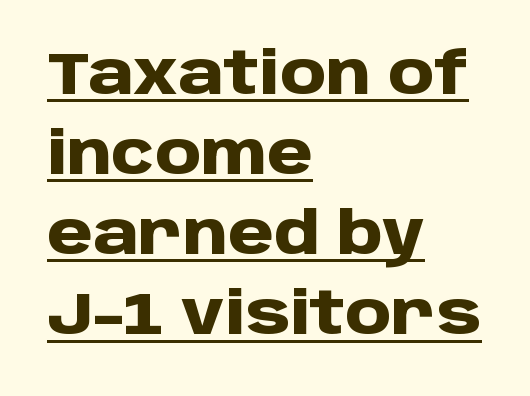
The image shows 58 px heavy sans-serif type, upright; set left-aligned, normal line spacing (1.38x), normal letter spacing, underlined; low stroke contrast and a large x-height.
